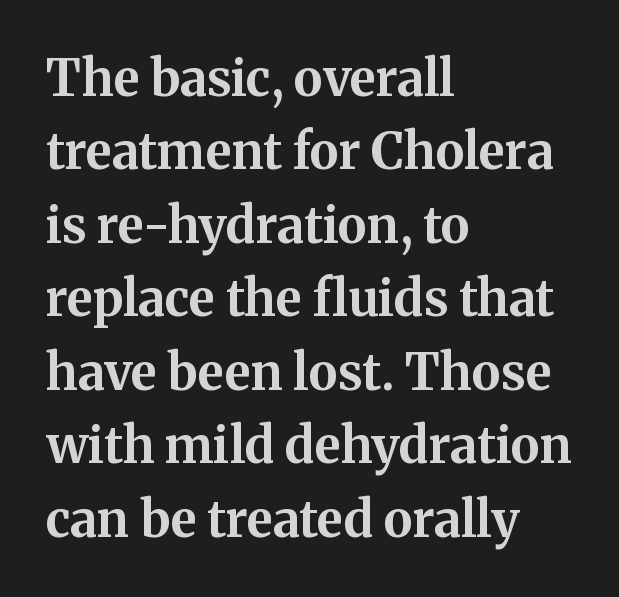
The image shows 50 px bold serif type, upright; set left-aligned, normal line spacing (1.47x), normal letter spacing, not underlined; medium stroke contrast and a medium x-height.
